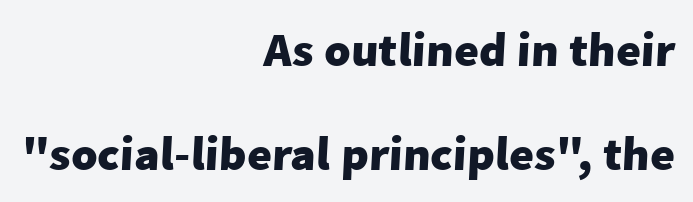
The characters look thick and weighty, a clear bold. The passage shown has conventional tracking throughout. Do the characters align in a grid? No, the font is proportional. Notice the wide empty band between every row — that's loose leading.
